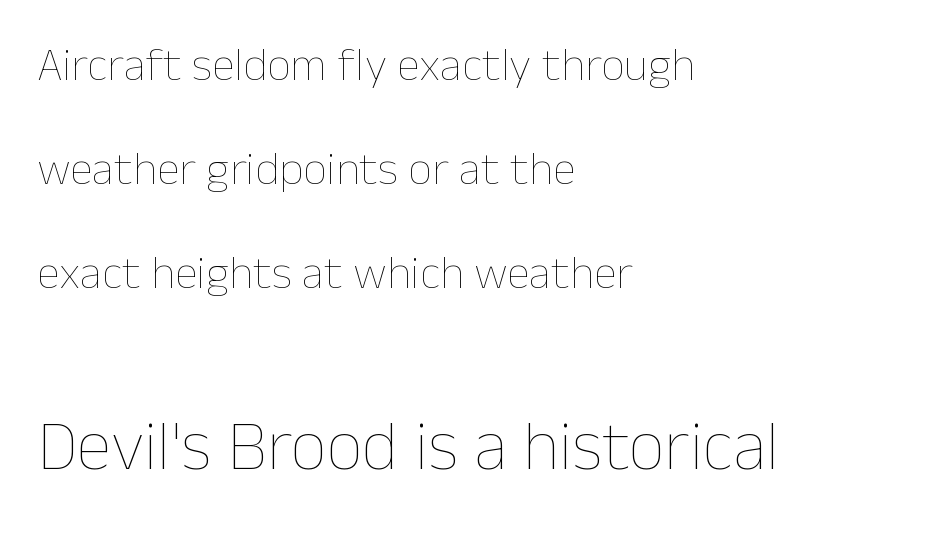
The image shows 71 px thin type, upright; set left-aligned, loose line spacing (2.21x), normal letter spacing, not underlined; the second (bottom) block is 1.51x larger; low stroke contrast and a medium x-height.
